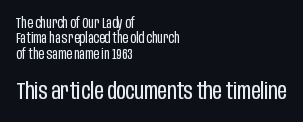
The image shows 23 px text type, upright; set left-aligned, tight line spacing (1.09x), normal letter spacing, not underlined; the second (bottom) block is 1.64x larger.
